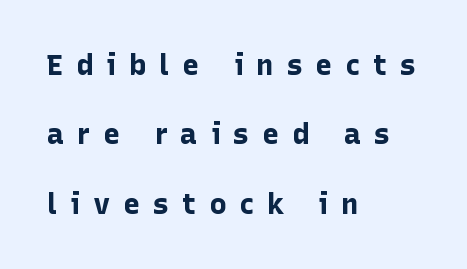
Q: Is the text bold? A: Yes.
Q: Is the text italic (slanted)? A: No, it is upright.
Q: Is the typeface a serif or a sans-serif typeface? A: Sans-serif.
Q: Is the text underlined? A: No.
Q: How is the paragraph aligned? A: Left-aligned.
Q: Is the spacing between letters normal or unusually wide? A: Unusually wide.
Q: Is the spacing between lines tight, normal or loose? A: Loose.
Q: Width (condensed, normal, or wide)? A: Normal.
Q: Stroke contrast? A: Low.
Q: x-height? A: Medium.
Q: Monospaced? A: No.
